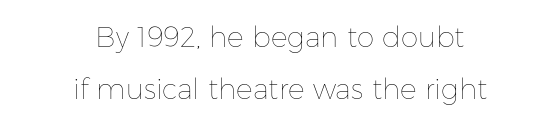
Q: Is the text bold? A: No.
Q: Is the text italic (slanted)? A: No, it is upright.
Q: Is the text underlined? A: No.
Q: How is the paragraph aligned? A: Centered.
Q: Is the spacing between letters normal or unusually wide? A: Normal.
Q: Width (condensed, normal, or wide)? A: Normal.
Q: Stroke contrast? A: Low.
Q: x-height? A: Medium.
Q: Monospaced? A: No.
